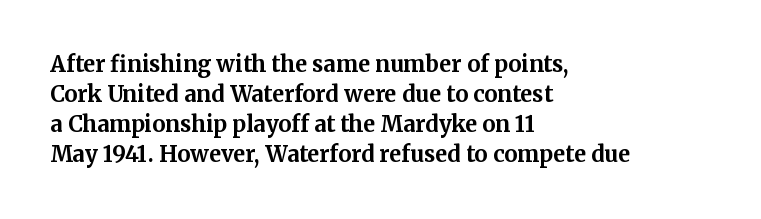
{"italic": "no", "bold": "yes", "underline": "no", "align": "left", "line_spacing": "normal", "line_spacing_ratio": 1.37, "letter_spacing": "normal", "letter_spacing_em": 0.0, "glyph_px": 22}
